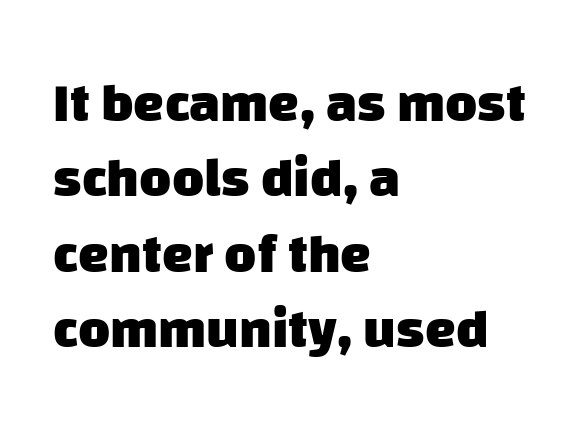
The image shows 55 px heavy sans-serif type; set left-aligned, normal line spacing (1.37x), normal letter spacing, not underlined; low stroke contrast and a large x-height.
